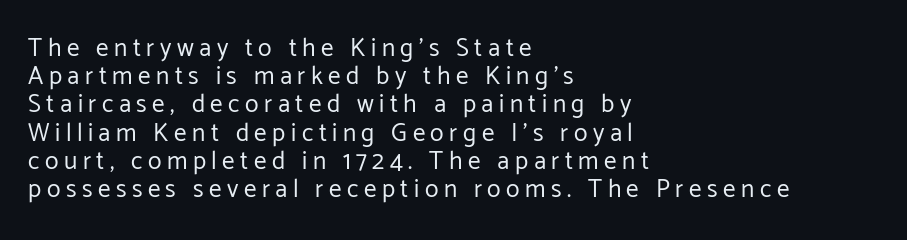
Is the stroke heavy? The answer is a plain regular-or-lighter. Posture: vertical. Beneath every word, the page is bare. The line texture is sparse and dotted thanks to wide tracking.
